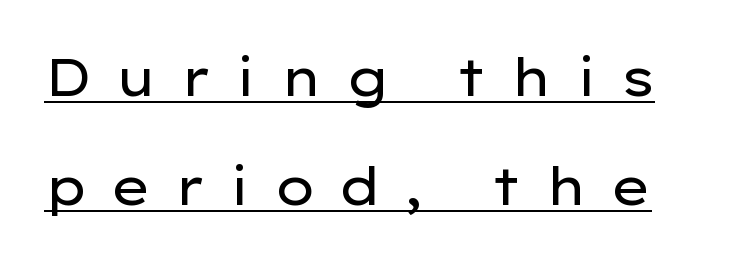
The image shows 52 px regular-weight, wide sans-serif type, upright; set loose line spacing (2.09x), unusually wide letter spacing (+0.44 em), underlined; low stroke contrast and a medium x-height.
